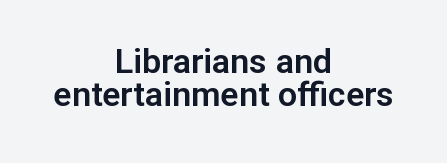
{"serif": "no", "italic": "no", "width": "normal", "stroke_contrast": "low", "x_height": "medium", "monospaced": "no", "underline": "no", "align": "center", "line_spacing": "tight", "line_spacing_ratio": 0.96, "letter_spacing": "normal", "letter_spacing_em": 0.0, "glyph_px": 34}
